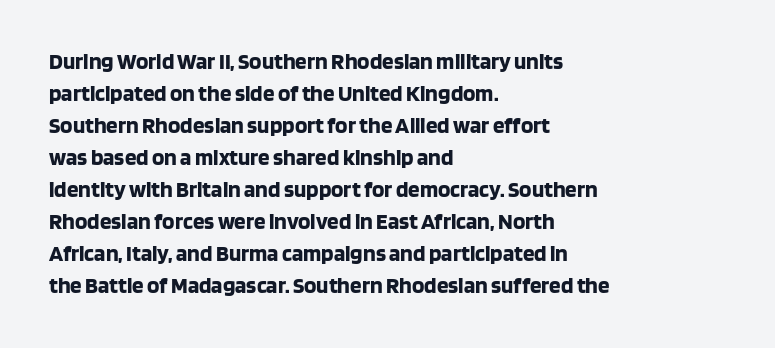
Q: Is the text bold? A: Yes.
Q: Is the text italic (slanted)? A: No, it is upright.
Q: Is the text underlined? A: No.
Q: How is the paragraph aligned? A: Left-aligned.
Q: Is the spacing between letters normal or unusually wide? A: Normal.
Q: Is the spacing between lines tight, normal or loose? A: Normal.
